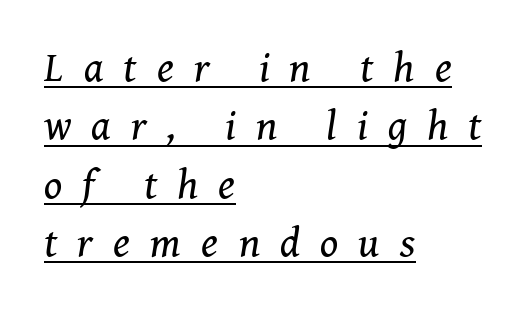
Stroke mass is kept to a normal reading level or below. Between one letter and the next there's a generous, obvious gap. Yep, that's italic — everything's leaning. Classification — serif. The paragraph has a hard left edge and a soft right edge. Regular leading.
